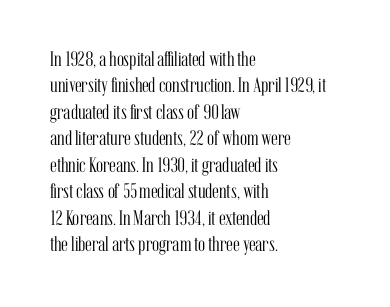
Q: Is the text bold? A: No.
Q: Is the text italic (slanted)? A: No, it is upright.
Q: Is the text underlined? A: No.
Q: How is the paragraph aligned? A: Left-aligned.
Q: Is the spacing between letters normal or unusually wide? A: Normal.
Q: Is the spacing between lines tight, normal or loose? A: Normal.
